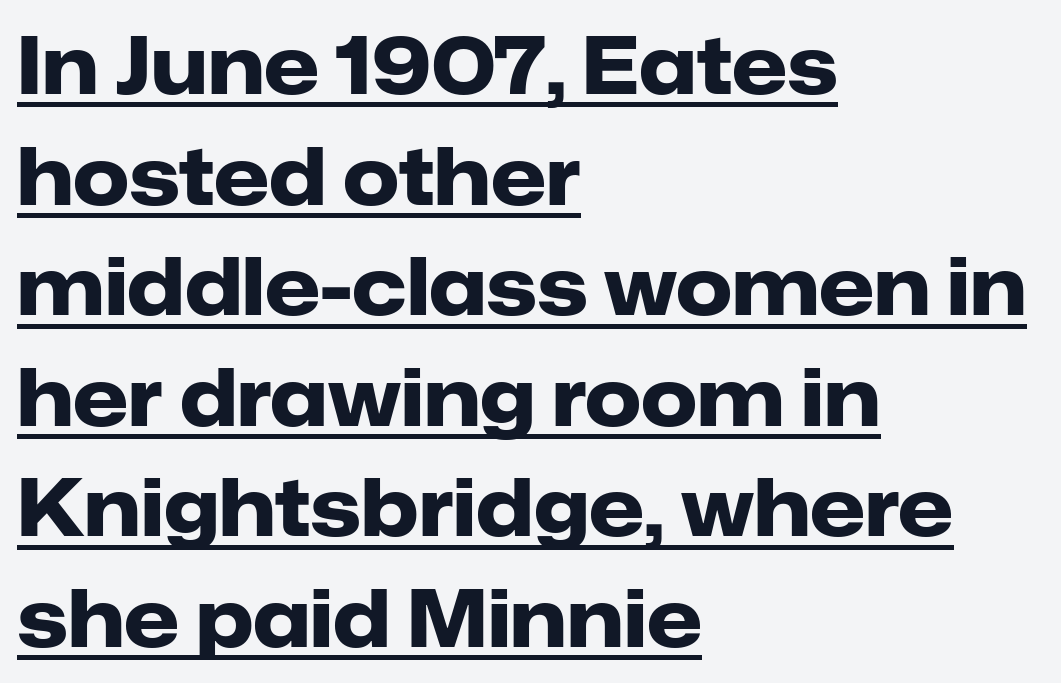
Q: Is the text bold? A: Yes.
Q: Is the text italic (slanted)? A: No, it is upright.
Q: Is the typeface a serif or a sans-serif typeface? A: Sans-serif.
Q: Is the text underlined? A: Yes.
Q: How is the paragraph aligned? A: Left-aligned.
Q: Is the spacing between letters normal or unusually wide? A: Normal.
Q: Is the spacing between lines tight, normal or loose? A: Normal.
Q: Width (condensed, normal, or wide)? A: Normal.
Q: Stroke contrast? A: Low.
Q: x-height? A: Medium.
Q: Monospaced? A: No.
